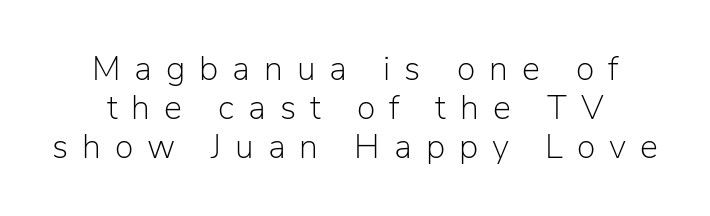
The image shows 34 px light sans-serif type, upright; set centered, tight line spacing (1.15x), unusually wide letter spacing (+0.41 em), not underlined; low stroke contrast and a medium x-height.
